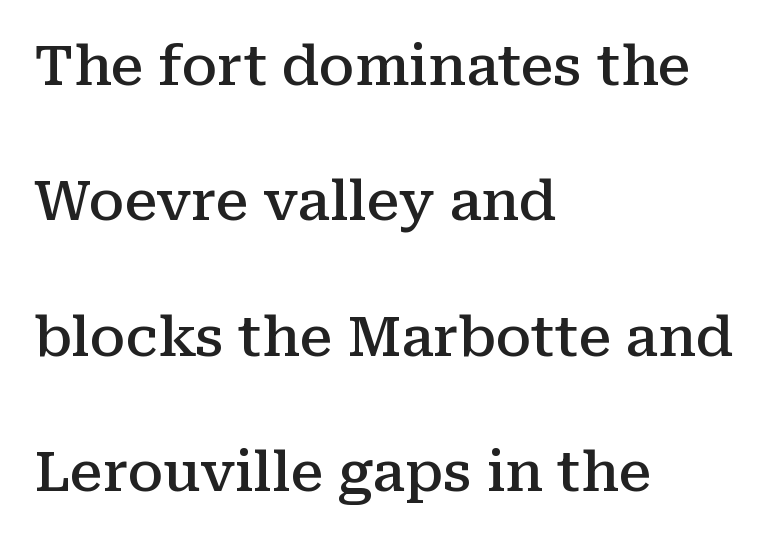
Q: Is the text bold? A: Semi-bold.
Q: Is the text italic (slanted)? A: No, it is upright.
Q: Is the typeface a serif or a sans-serif typeface? A: Serif.
Q: Is the text underlined? A: No.
Q: How is the paragraph aligned? A: Left-aligned.
Q: Is the spacing between letters normal or unusually wide? A: Normal.
Q: Is the spacing between lines tight, normal or loose? A: Loose.
Q: Width (condensed, normal, or wide)? A: Normal.
Q: Stroke contrast? A: Medium.
Q: x-height? A: Medium.
Q: Monospaced? A: No.
